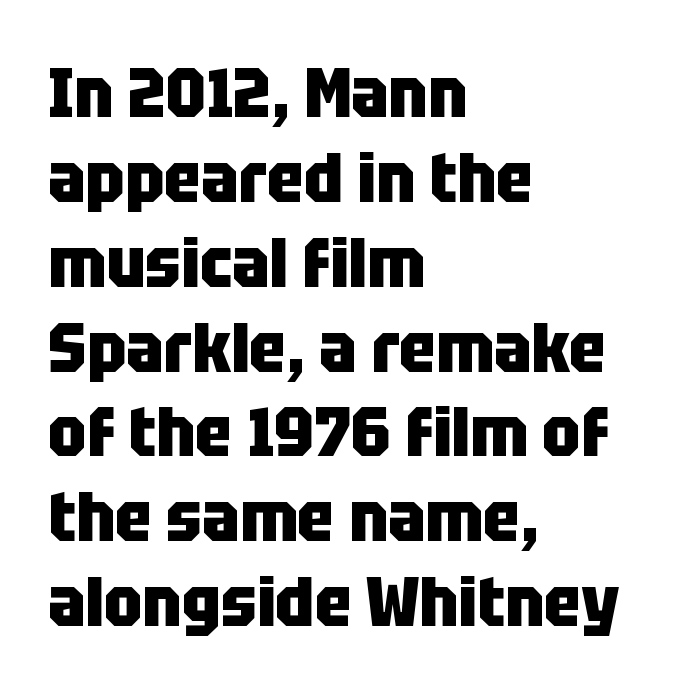
Q: Is the text bold? A: Yes.
Q: Is the text italic (slanted)? A: No, it is upright.
Q: Is the typeface a serif or a sans-serif typeface? A: Sans-serif.
Q: Is the text underlined? A: No.
Q: How is the paragraph aligned? A: Left-aligned.
Q: Is the spacing between letters normal or unusually wide? A: Normal.
Q: Width (condensed, normal, or wide)? A: Condensed.
Q: Stroke contrast? A: Low.
Q: x-height? A: Large.
Q: Monospaced? A: No.
